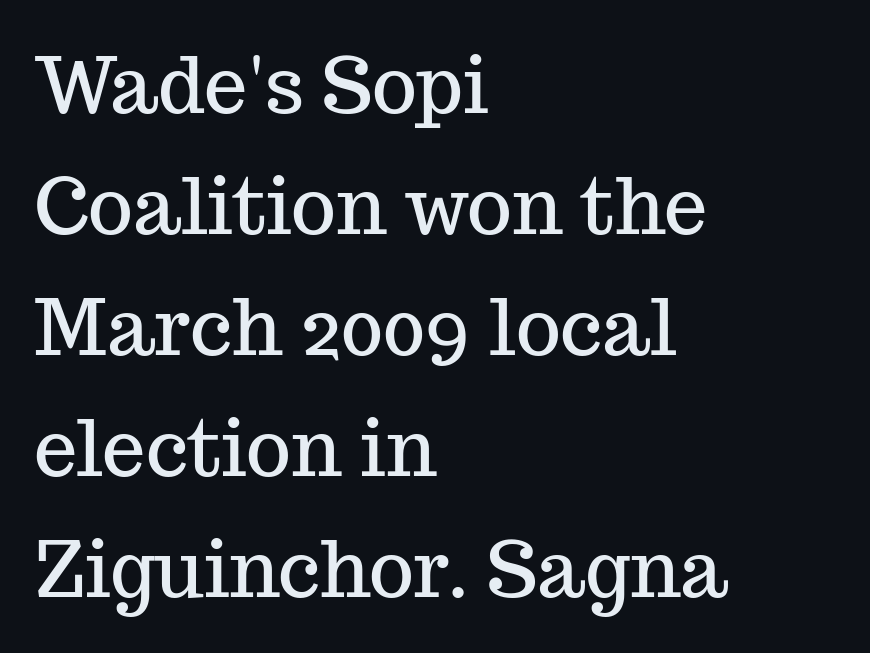
The rows are spaced the way most documents space them. The passage shown is typed in a proportional face where columns would drift. In terms of letterform style, serifs are clearly present. Nothing unusual about the tracking: characters are spaced as the font intends. Underline: absent.
